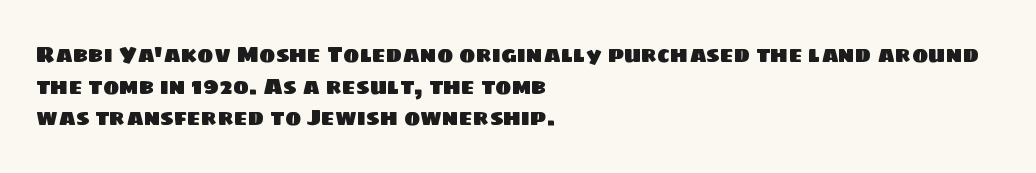
The image shows 22 px text type; set left-aligned, normal line spacing (1.44x), normal letter spacing, not underlined.
